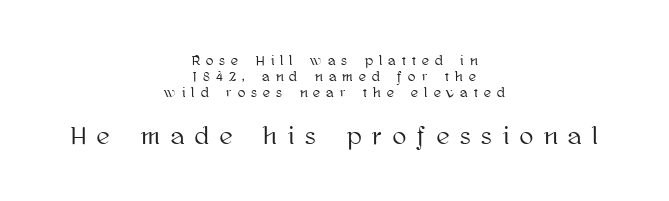
The image shows 25 px text type, upright; set centered, tight line spacing (1.14x), unusually wide letter spacing (+0.44 em), not underlined; the second (bottom) block is 1.79x larger.
